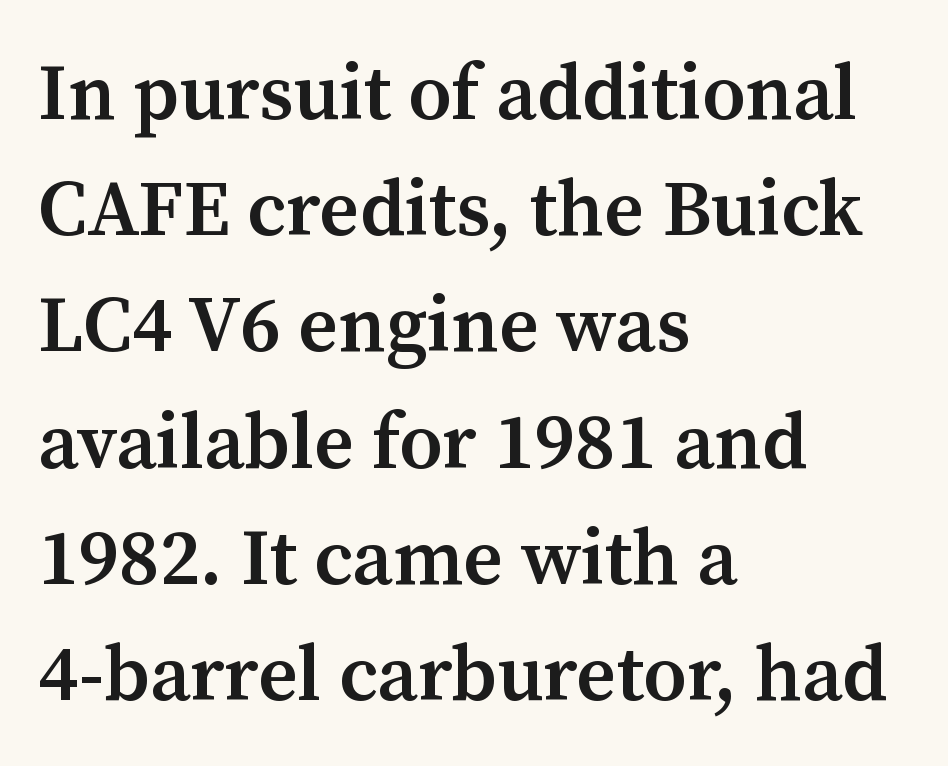
The image shows 78 px semibold serif type, upright; set left-aligned, normal line spacing (1.49x), normal letter spacing, not underlined; medium stroke contrast and a medium x-height.
